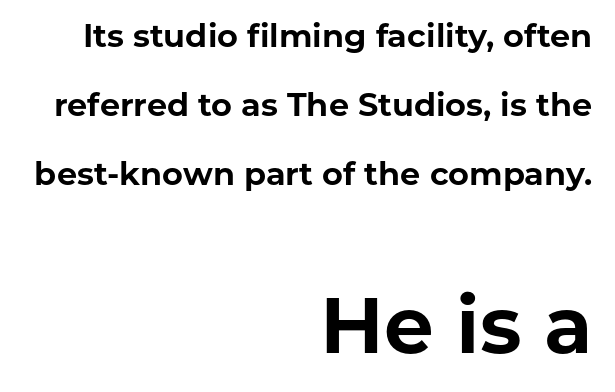
{"serif": "no", "italic": "no", "bold": "yes", "weight": "bold", "width": "normal", "stroke_contrast": "low", "x_height": "medium", "monospaced": "no", "underline": "no", "align": "right", "line_spacing": "loose", "line_spacing_ratio": 2.16, "letter_spacing": "normal", "letter_spacing_em": 0.0, "larger_block": "second", "size_ratio": 2.47, "glyph_px": 79}
